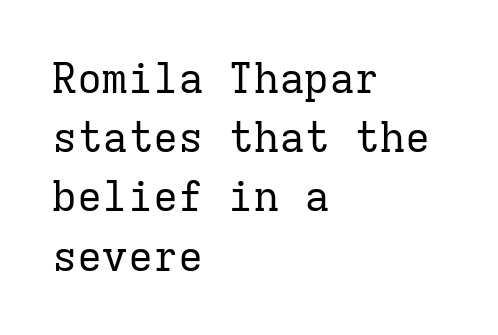
Q: Is the text bold? A: No.
Q: Is the text italic (slanted)? A: No, it is upright.
Q: Is the typeface a serif or a sans-serif typeface? A: Serif.
Q: Is the text underlined? A: No.
Q: How is the paragraph aligned? A: Left-aligned.
Q: Is the spacing between letters normal or unusually wide? A: Normal.
Q: Is the spacing between lines tight, normal or loose? A: Normal.
Q: Width (condensed, normal, or wide)? A: Normal.
Q: Stroke contrast? A: Low.
Q: x-height? A: Medium.
Q: Monospaced? A: Yes.
